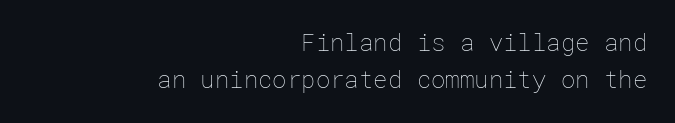
The image shows 24 px text type, upright; set right-aligned, normal line spacing (1.55x), normal letter spacing, not underlined.
